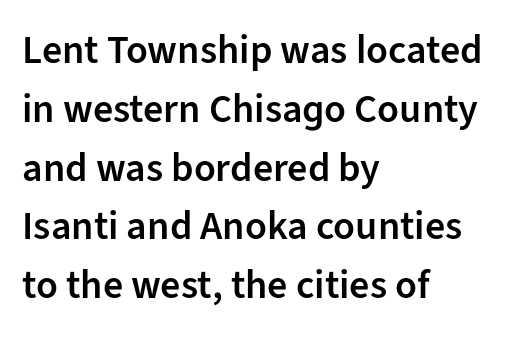
Q: Is the text bold? A: Semi-bold.
Q: Is the text italic (slanted)? A: No, it is upright.
Q: Is the typeface a serif or a sans-serif typeface? A: Sans-serif.
Q: Is the text underlined? A: No.
Q: How is the paragraph aligned? A: Left-aligned.
Q: Is the spacing between letters normal or unusually wide? A: Normal.
Q: Is the spacing between lines tight, normal or loose? A: Normal.
Q: Width (condensed, normal, or wide)? A: Normal.
Q: Stroke contrast? A: Low.
Q: x-height? A: Medium.
Q: Monospaced? A: No.
